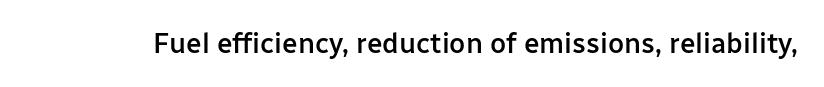
Q: Is the text bold? A: Semi-bold.
Q: Is the text italic (slanted)? A: No, it is upright.
Q: Is the typeface a serif or a sans-serif typeface? A: Sans-serif.
Q: Is the text underlined? A: No.
Q: Is the spacing between letters normal or unusually wide? A: Normal.
Q: Width (condensed, normal, or wide)? A: Normal.
Q: Stroke contrast? A: Low.
Q: x-height? A: Medium.
Q: Monospaced? A: No.
